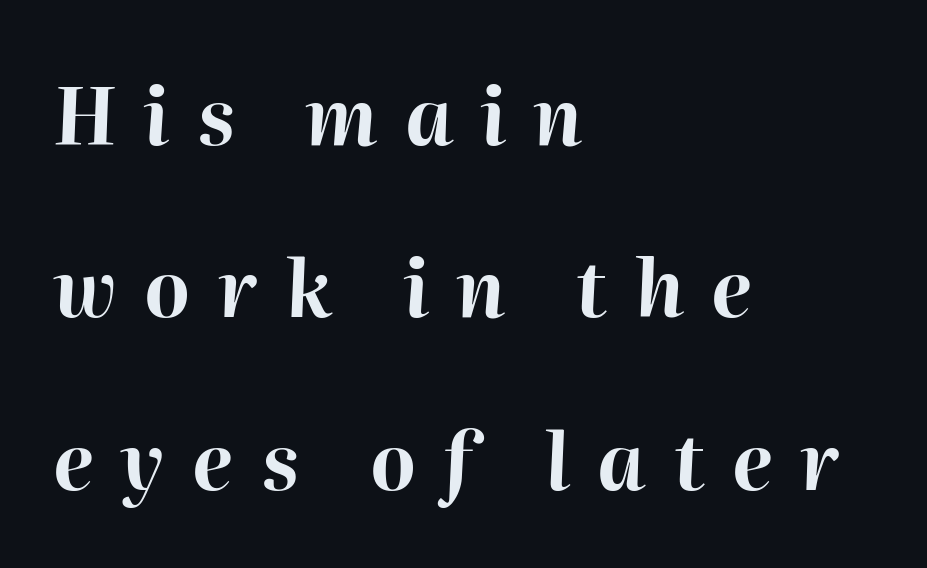
{"italic": "yes", "lean": "right", "slant_degrees": 2, "bold": "yes", "weight": "bold", "width": "normal", "stroke_contrast": "high", "x_height": "medium", "monospaced": "no", "underline": "no", "align": "left", "line_spacing": "loose", "line_spacing_ratio": 2.21, "letter_spacing": "wide", "letter_spacing_em": 0.35, "glyph_px": 78}
